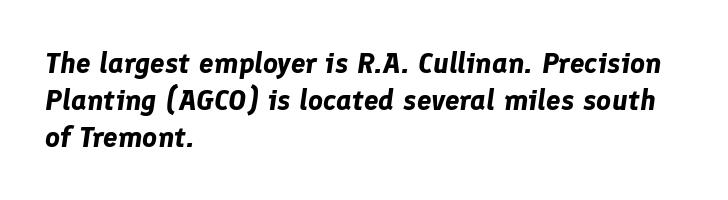
Q: Is the text bold? A: Yes.
Q: Is the text italic (slanted)? A: Yes, it leans right by about 8 degrees.
Q: Is the text underlined? A: No.
Q: How is the paragraph aligned? A: Left-aligned.
Q: Is the spacing between letters normal or unusually wide? A: Normal.
Q: Is the spacing between lines tight, normal or loose? A: Normal.
Q: Width (condensed, normal, or wide)? A: Normal.
Q: Stroke contrast? A: Low.
Q: x-height? A: Medium.
Q: Monospaced? A: No.
